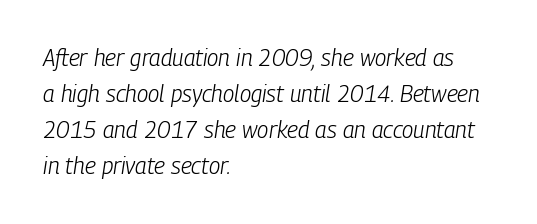
{"italic": "yes", "lean": "right", "slant_degrees": 9, "bold": "no", "underline": "no", "align": "left", "line_spacing": "normal", "line_spacing_ratio": 1.57, "letter_spacing": "normal", "letter_spacing_em": 0.0, "glyph_px": 23}
